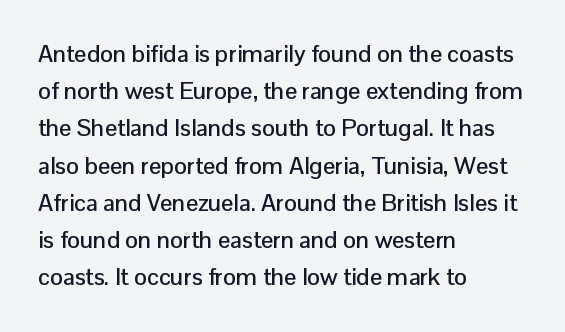
{"italic": "no", "underline": "no", "align": "left", "line_spacing": "normal", "line_spacing_ratio": 1.55, "letter_spacing": "normal", "letter_spacing_em": 0.0, "glyph_px": 24}
